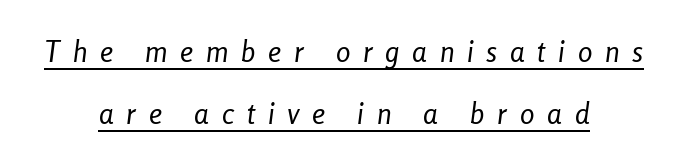
The image shows 29 px regular-weight, condensed type, italic (leaning right); set centered, loose line spacing (2.14x), unusually wide letter spacing (+0.44 em), underlined; low stroke contrast and a medium x-height.
